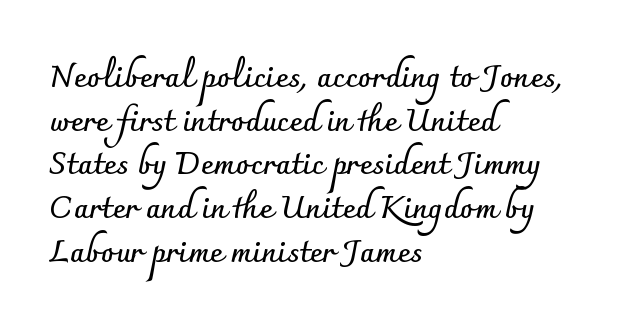
The space beneath each line is pristine and unruled. Does the leading feel generous? No, just average. The gaps between neighbouring characters are ordinary and unremarkable. The passage shown is typeset with a sans-serif family. The passage shown is typed in a proportional face where columns would drift.
